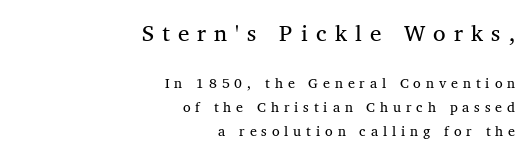
{"italic": "no", "bold": "no", "underline": "no", "align": "right", "line_spacing": "normal", "line_spacing_ratio": 1.69, "letter_spacing": "wide", "letter_spacing_em": 0.35, "larger_block": "first", "size_ratio": 1.64, "glyph_px": 23}
